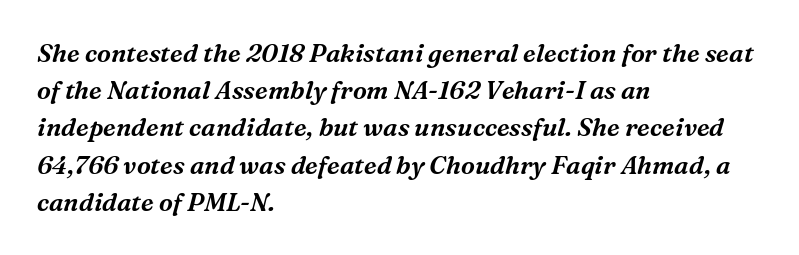
Q: Is the text italic (slanted)? A: Yes, it leans right by about 16 degrees.
Q: Is the text underlined? A: No.
Q: How is the paragraph aligned? A: Left-aligned.
Q: Is the spacing between letters normal or unusually wide? A: Normal.
Q: Is the spacing between lines tight, normal or loose? A: Normal.
